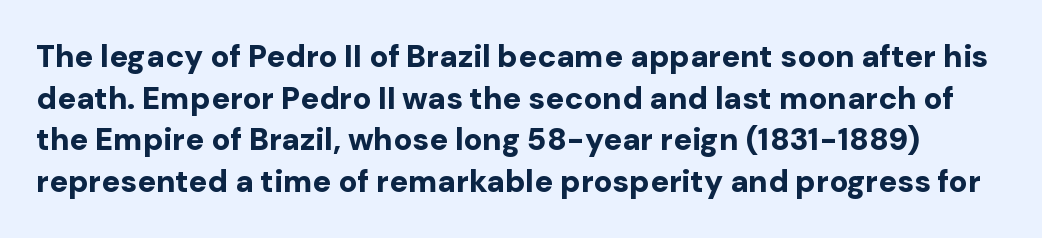
The image shows 31 px bold sans-serif type, upright; set normal line spacing (1.34x), normal letter spacing, not underlined; low stroke contrast and a medium x-height.
